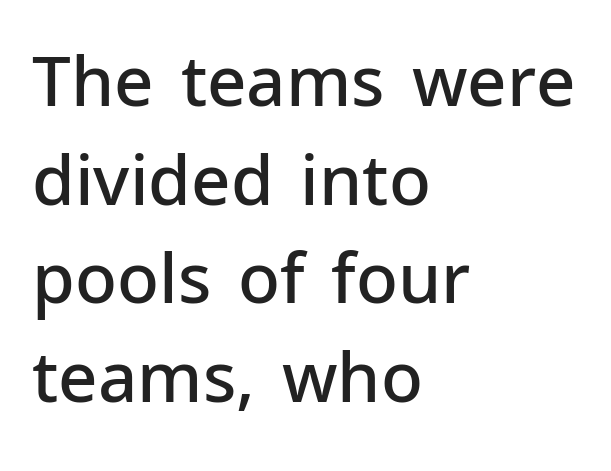
{"serif": "no", "italic": "no", "bold": "semi", "weight": "semibold", "width": "normal", "stroke_contrast": "low", "x_height": "medium", "monospaced": "no", "underline": "no", "align": "left", "line_spacing": "normal", "line_spacing_ratio": 1.43, "letter_spacing": "normal", "letter_spacing_em": 0.0, "glyph_px": 69}
